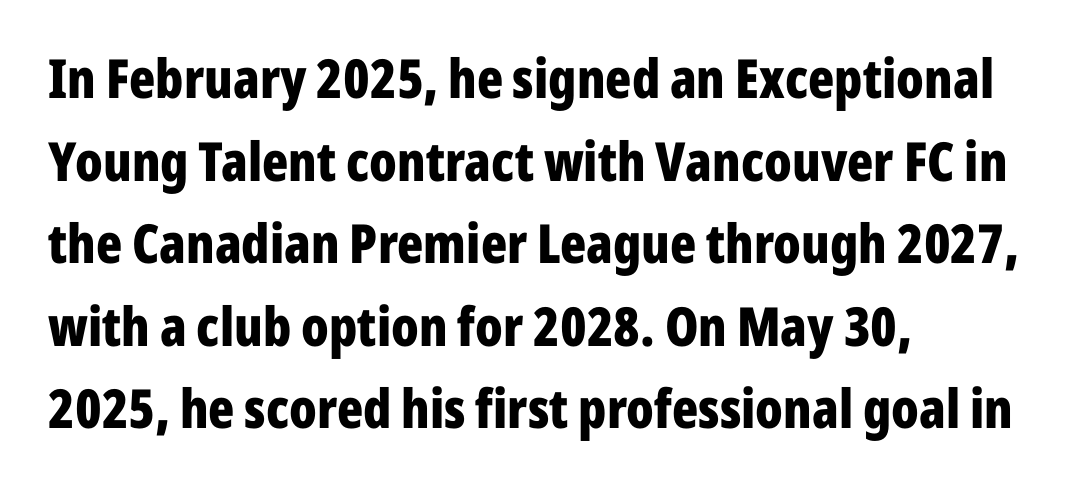
This sample uses an upright cut, with every glyph sitting square on the baseline. The passage shown is not underscored anywhere. A dark, heavy texture on the line: the type is bold. I'd call this a sans setting — the letters go barefoot. Nobody touched the tracking dial on this one.
